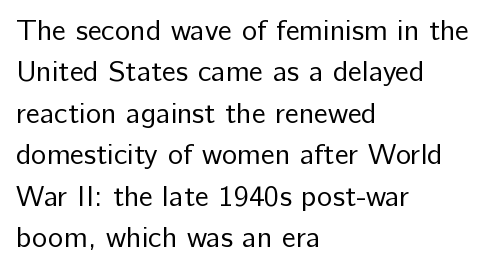
{"serif": "no", "italic": "no", "bold": "no", "weight": "regular", "width": "normal", "stroke_contrast": "low", "x_height": "medium", "monospaced": "no", "underline": "no", "align": "left", "line_spacing": "normal", "line_spacing_ratio": 1.43, "letter_spacing": "normal", "letter_spacing_em": 0.0, "glyph_px": 29}
